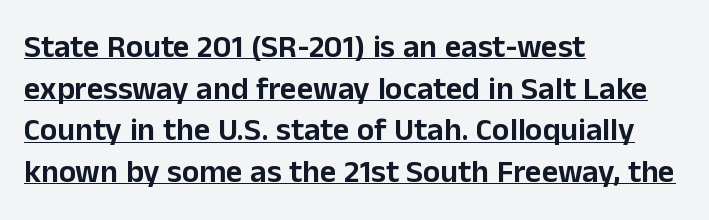
Glyph-to-glyph distance matches everyday printed text. The rendering anchors every line to the left-hand side. A continuous stroke trails under the words, as in a hyperlink. Regarding serifs, this sample does without them.
